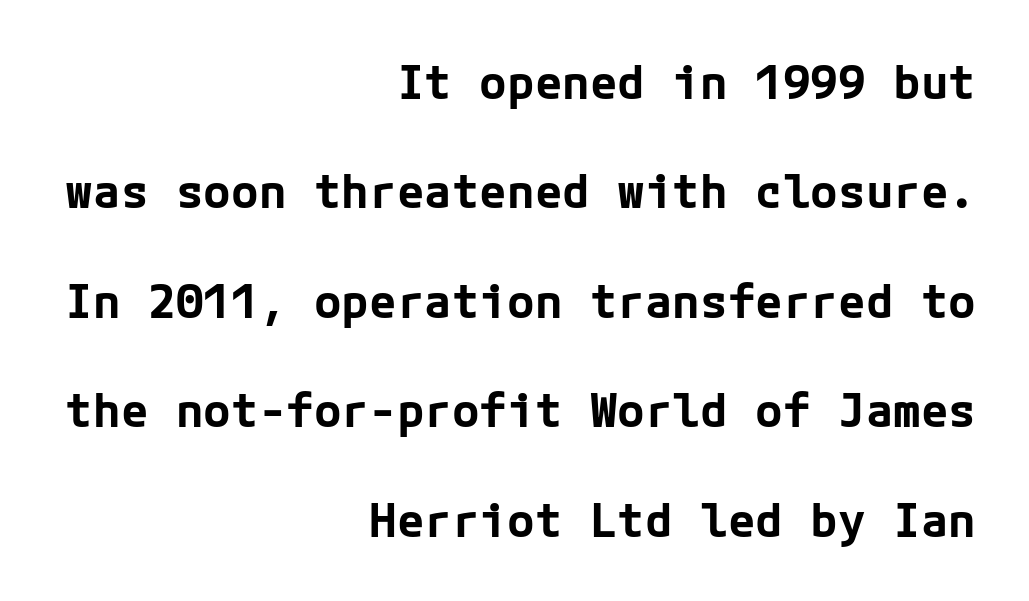
The typeface chosen for these lines omits serifs. Characters follow at the spacing the type designer built in. Teacher's note: observe the even right margin — that is flush-right alignment. Each glyph is drawn with heavy, bold strokes.
